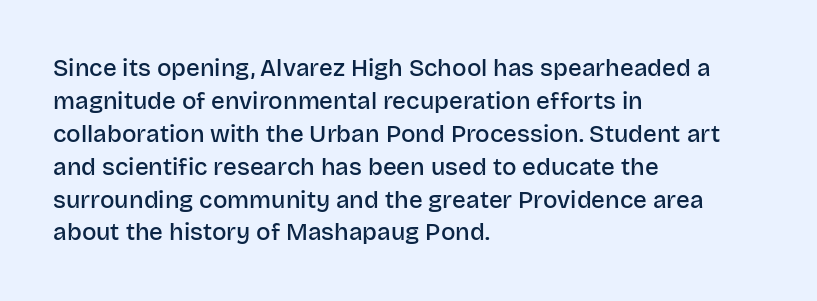
{"italic": "no", "bold": "semi", "underline": "no", "align": "left", "line_spacing": "normal", "line_spacing_ratio": 1.37, "letter_spacing": "normal", "letter_spacing_em": 0.0, "glyph_px": 24}
